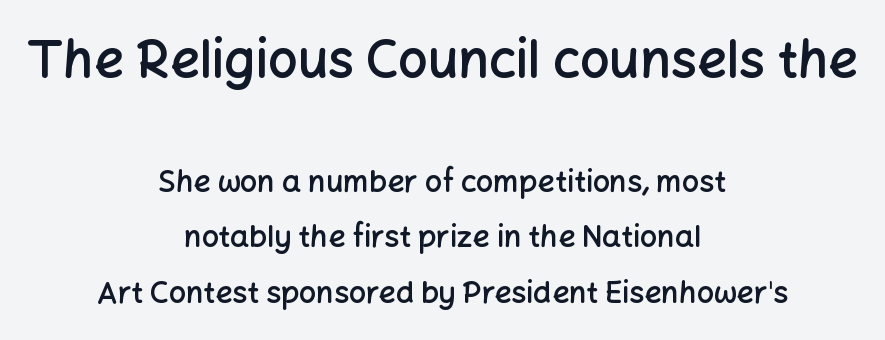
{"serif": "no", "italic": "no", "bold": "semi", "weight": "semibold", "width": "normal", "stroke_contrast": "low", "x_height": "medium", "monospaced": "no", "underline": "no", "align": "center", "line_spacing_ratio": 1.85, "letter_spacing": "normal", "letter_spacing_em": 0.0, "larger_block": "first", "size_ratio": 1.73, "glyph_px": 52}
